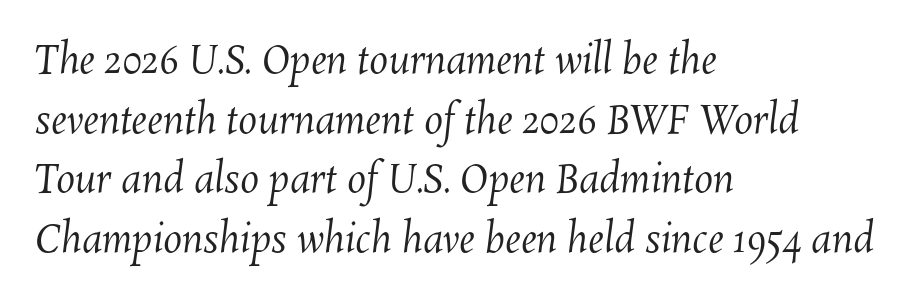
Q: Is the text bold? A: No.
Q: Is the text underlined? A: No.
Q: How is the paragraph aligned? A: Left-aligned.
Q: Is the spacing between letters normal or unusually wide? A: Normal.
Q: Is the spacing between lines tight, normal or loose? A: Normal.
Q: Width (condensed, normal, or wide)? A: Normal.
Q: Stroke contrast? A: Medium.
Q: x-height? A: Medium.
Q: Monospaced? A: No.
